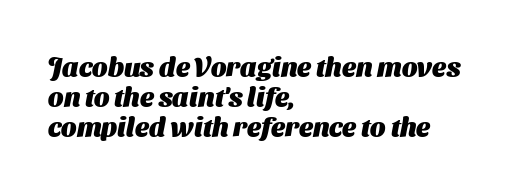
Q: Is the text bold? A: Yes.
Q: Is the text underlined? A: No.
Q: How is the paragraph aligned? A: Left-aligned.
Q: Is the spacing between letters normal or unusually wide? A: Normal.
Q: Is the spacing between lines tight, normal or loose? A: Tight.
